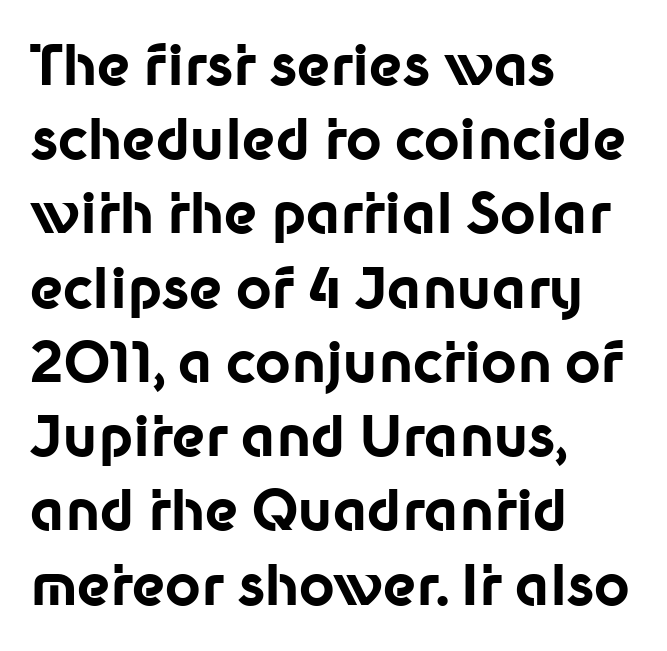
The letters stand straight up with perfectly vertical stems. All the whitespace from short lines collects on the right. Notice how descenders clear the ascenders below comfortably — that's standard leading. The letters sit at their default tracking, neither squeezed nor spread. Quick note: underline off.
